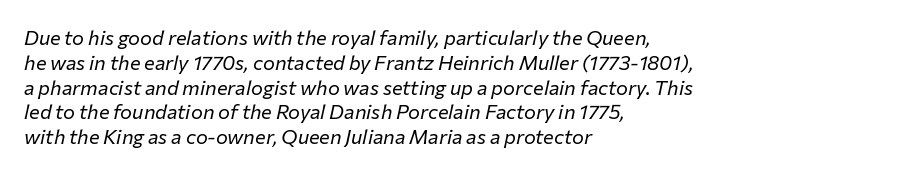
{"italic": "yes", "lean": "right", "slant_degrees": 12, "bold": "no", "underline": "no", "align": "left", "line_spacing_ratio": 1.24, "letter_spacing": "normal", "letter_spacing_em": 0.0, "glyph_px": 20}
